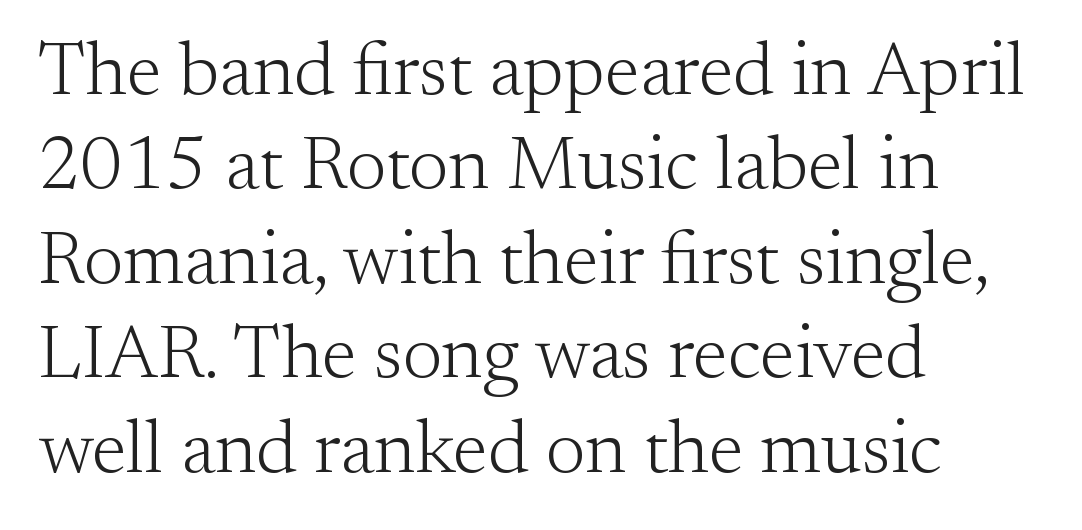
Upright lettering throughout. Old-style or modern, the face here clearly has serifs. This sample has the flowing, uneven cadence of proportional lettering. These lines are set flush left with a ragged right edge.
